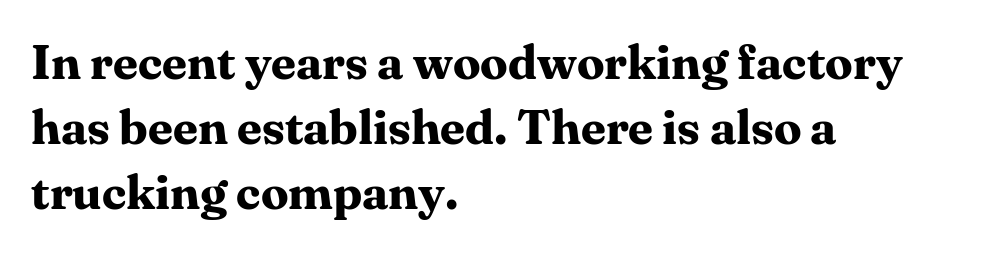
The image shows 49 px bold serif type, upright; set left-aligned, normal line spacing (1.33x), normal letter spacing, not underlined; medium stroke contrast and a medium x-height.
